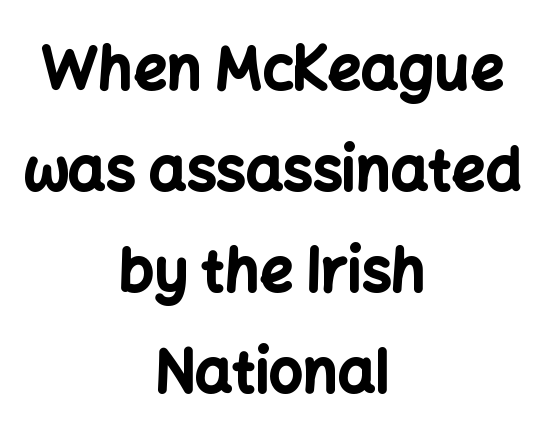
Q: Is the text bold? A: Yes.
Q: Is the text italic (slanted)? A: No, it is upright.
Q: Is the typeface a serif or a sans-serif typeface? A: Sans-serif.
Q: Is the text underlined? A: No.
Q: How is the paragraph aligned? A: Centered.
Q: Is the spacing between letters normal or unusually wide? A: Normal.
Q: Width (condensed, normal, or wide)? A: Normal.
Q: Stroke contrast? A: Low.
Q: x-height? A: Medium.
Q: Monospaced? A: No.
